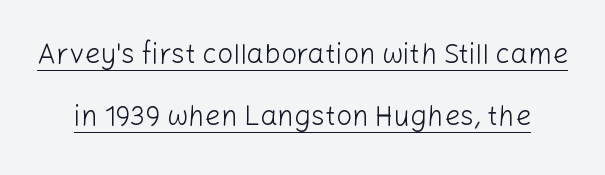
The image shows 28 px light sans-serif type, upright; set loose line spacing (2.22x), normal letter spacing, underlined; low stroke contrast and a medium x-height.
